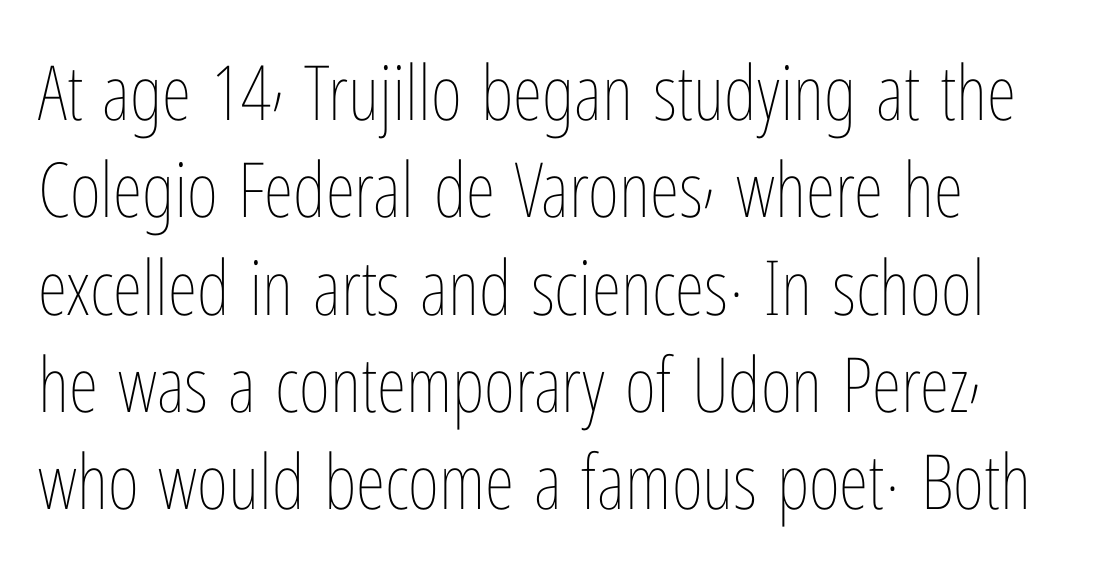
The image shows 76 px thin, condensed type, upright; set normal line spacing (1.28x), normal letter spacing, not underlined; low stroke contrast and a medium x-height.
